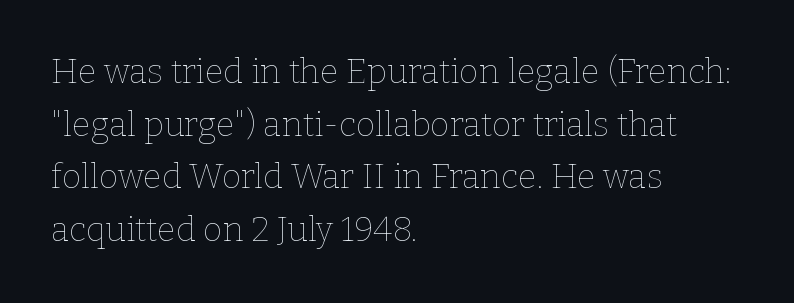
Q: Is the text bold? A: No.
Q: Is the text italic (slanted)? A: No, it is upright.
Q: Is the text underlined? A: No.
Q: How is the paragraph aligned? A: Left-aligned.
Q: Is the spacing between letters normal or unusually wide? A: Normal.
Q: Is the spacing between lines tight, normal or loose? A: Normal.
Q: Width (condensed, normal, or wide)? A: Normal.
Q: Stroke contrast? A: Low.
Q: x-height? A: Medium.
Q: Monospaced? A: No.
